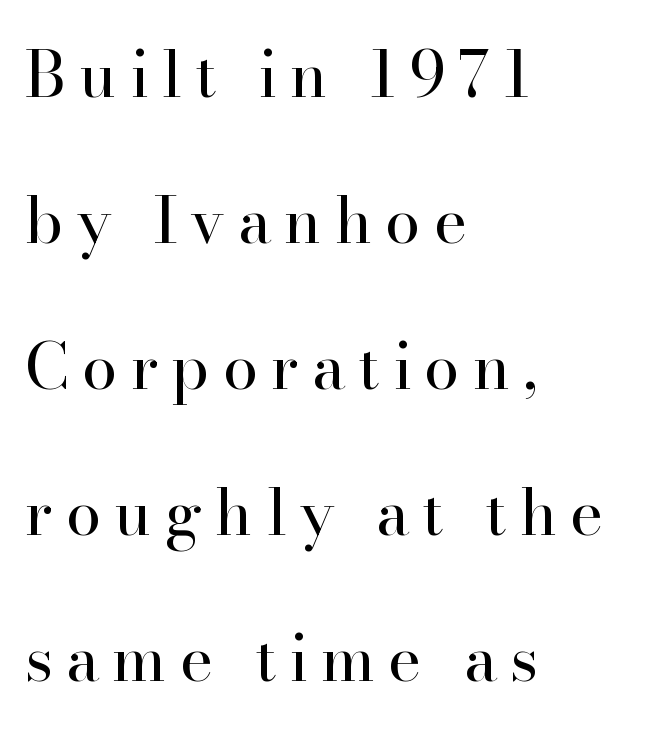
{"serif": "yes", "italic": "no", "bold": "no", "weight": "regular", "width": "normal", "stroke_contrast": "high", "x_height": "small", "monospaced": "no", "underline": "no", "align": "left", "line_spacing": "loose", "line_spacing_ratio": 2.28, "letter_spacing": "wide", "letter_spacing_em": 0.2, "glyph_px": 64}
